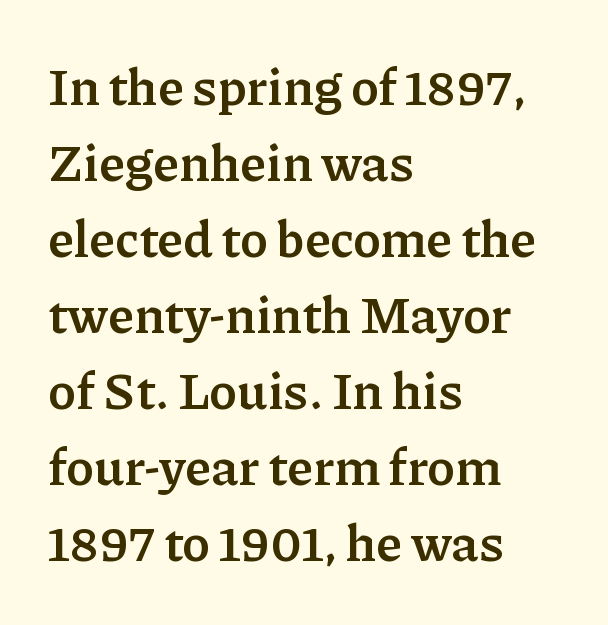
{"serif": "yes", "italic": "no", "bold": "yes", "weight": "semibold", "width": "normal", "stroke_contrast": "low", "x_height": "medium", "monospaced": "no", "underline": "no", "align": "left", "line_spacing": "normal", "line_spacing_ratio": 1.49, "letter_spacing": "normal", "letter_spacing_em": 0.0, "glyph_px": 51}
